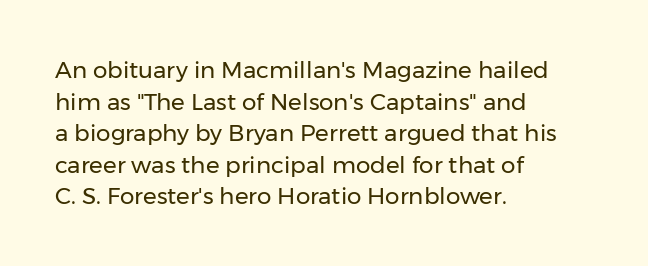
The image shows 23 px text type, upright; set left-aligned, normal line spacing (1.37x), normal letter spacing, not underlined.
